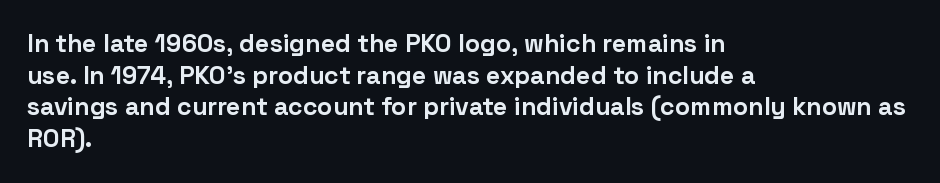
{"italic": "no", "bold": "yes", "underline": "no", "align": "left", "line_spacing": "normal", "line_spacing_ratio": 1.27, "letter_spacing": "normal", "letter_spacing_em": 0.0, "glyph_px": 25}
